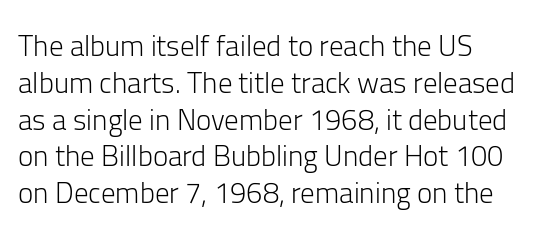
I'd call this a sans setting — the letters go barefoot. Is there much room between lines? A standard amount, neither cramped nor airy. Think of a printed novel: that variable character pitch is what you see here. The lettering holds an erect, upright posture throughout. Has an underline been added? It has not. This reads as an unemphasized weight, regular at the heaviest.
